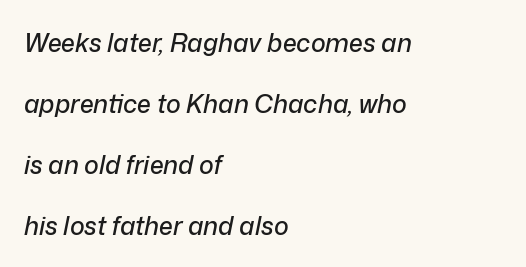
Widely set lines give the paragraph a tall, airy silhouette. The specimen omits any rule beneath the text block's lines. Casual observation: everything's shoved over to the left. Glyph-to-glyph distance matches everyday printed text. If you drew a line through each stem, it would be angled.
